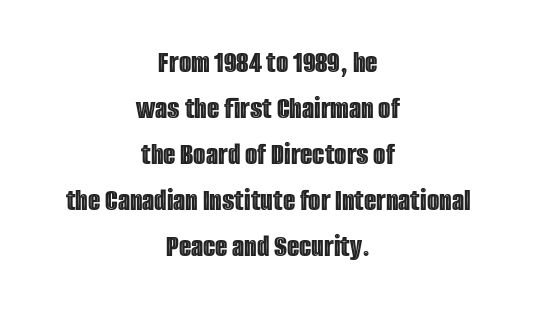
The lettering stays uniformly vertical, giving the passage a roman look. The leading is moderate, giving the passage an even texture. Underlining? Definitely not there. A student would call this center alignment; a typographer would say set centered. The tracking reads as untouched default to a designer's eye.
